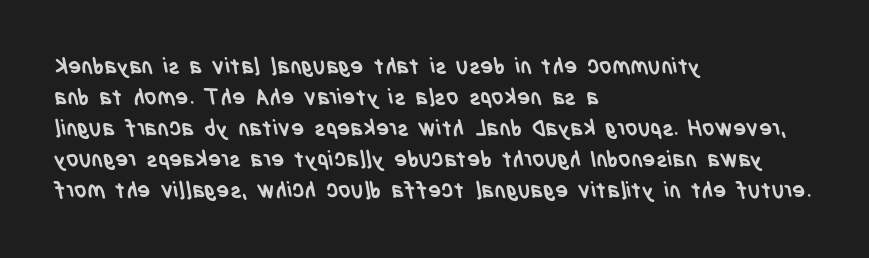
The image shows 22 px bold type; set left-aligned, normal line spacing (1.41x), normal letter spacing, not underlined.
